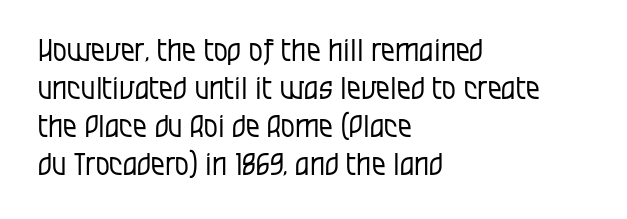
{"serif": "no", "italic": "no", "bold": "no", "weight": "regular", "width": "condensed", "stroke_contrast": "low", "x_height": "large", "monospaced": "no", "underline": "no", "align": "left", "line_spacing_ratio": 1.23, "letter_spacing": "normal", "letter_spacing_em": 0.0, "glyph_px": 31}
